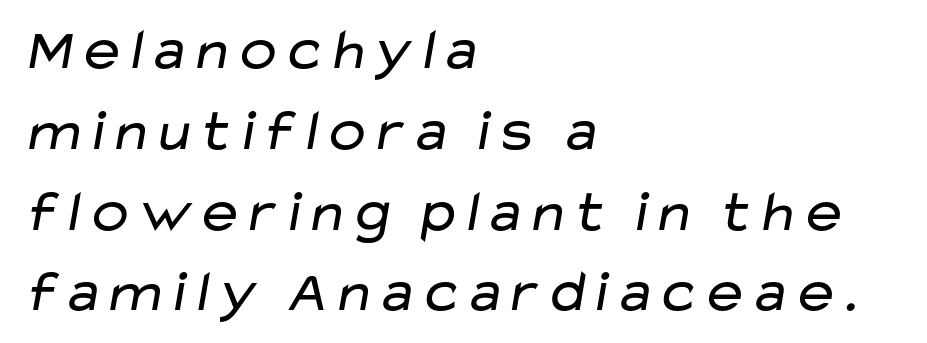
{"serif": "no", "bold": "no", "weight": "regular", "width": "wide", "stroke_contrast": "low", "x_height": "medium", "monospaced": "no", "underline": "no", "align": "left", "line_spacing": "normal", "line_spacing_ratio": 1.37, "letter_spacing": "normal", "letter_spacing_em": 0.0, "glyph_px": 59}
